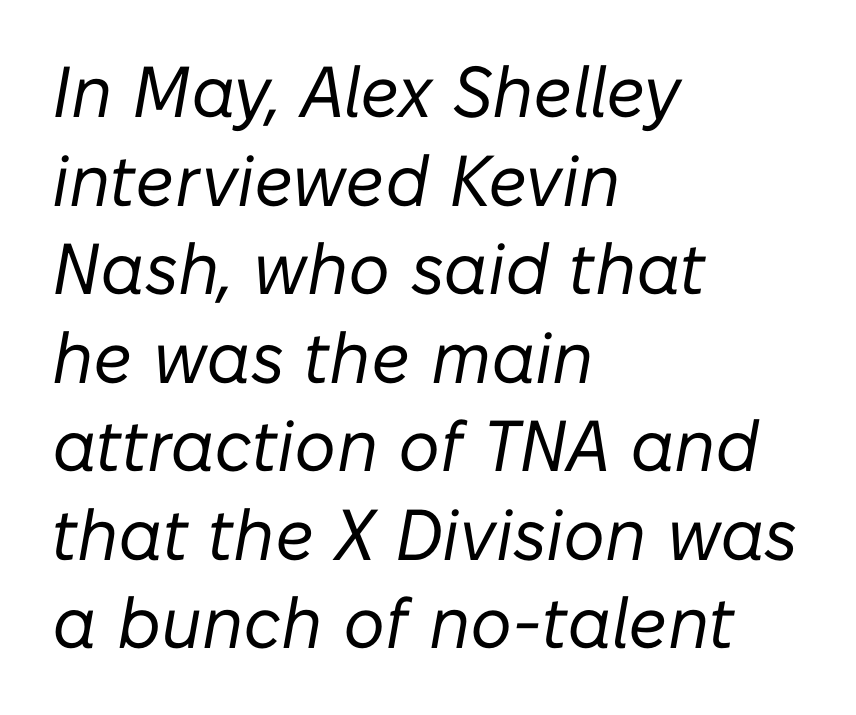
The image shows 72 px regular-weight type, italic (leaning right); set left-aligned, line spacing 1.23x, normal letter spacing, not underlined; low stroke contrast and a medium x-height.
